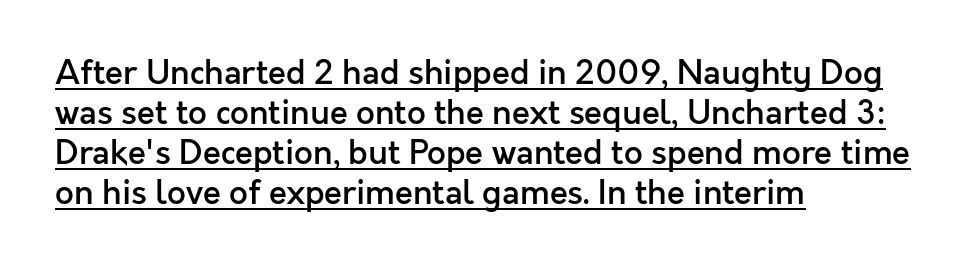
The image shows 33 px semibold sans-serif type, upright; set left-aligned, line spacing 1.21x, normal letter spacing, underlined; a medium x-height.
